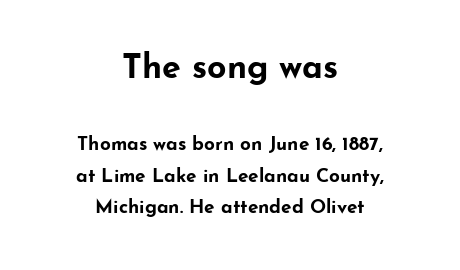
The font's upright variant was chosen for this text. The first block has been scaled up relative to the second. The baseline area is clear. Short and long lines alike share a common midpoint. The letters carry no serifs — their stems end cleanly without finishing strokes. The letters are bold, with thick, heavy strokes.
